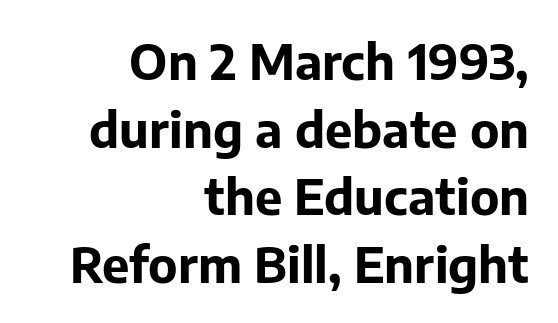
{"serif": "no", "italic": "no", "bold": "yes", "weight": "bold", "width": "normal", "stroke_contrast": "low", "x_height": "medium", "monospaced": "no", "underline": "no", "align": "right", "line_spacing": "normal", "line_spacing_ratio": 1.38, "letter_spacing": "normal", "letter_spacing_em": 0.0, "glyph_px": 49}
